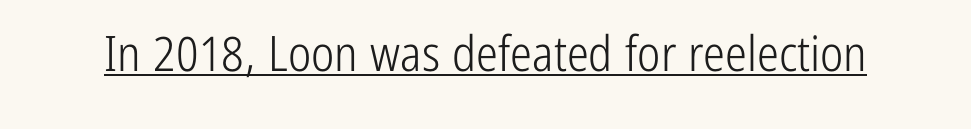
The image shows 49 px light, condensed sans-serif type, upright; set normal letter spacing, underlined; low stroke contrast and a medium x-height.
